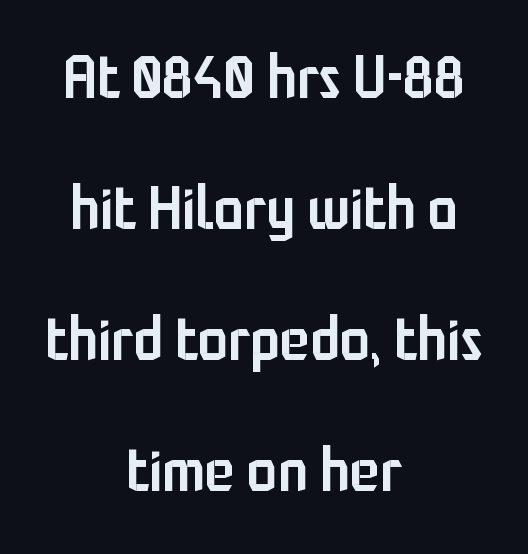
{"serif": "no", "italic": "no", "bold": "semi", "weight": "semibold", "width": "condensed", "stroke_contrast": "low", "x_height": "medium", "monospaced": "no", "underline": "no", "align": "center", "line_spacing": "loose", "line_spacing_ratio": 2.15, "letter_spacing": "normal", "letter_spacing_em": 0.0, "glyph_px": 61}
